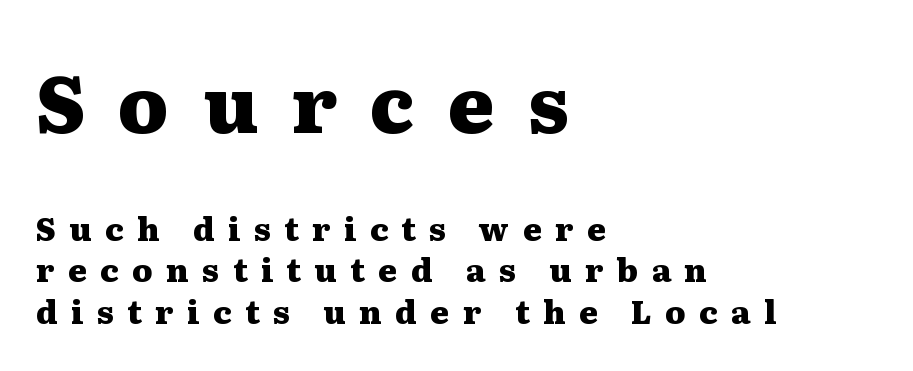
The image shows 79 px heavy, wide serif type, upright; set left-aligned, normal line spacing (1.29x), unusually wide letter spacing (+0.42 em), not underlined; the first (top) block is 2.47x larger; medium stroke contrast and a medium x-height.
